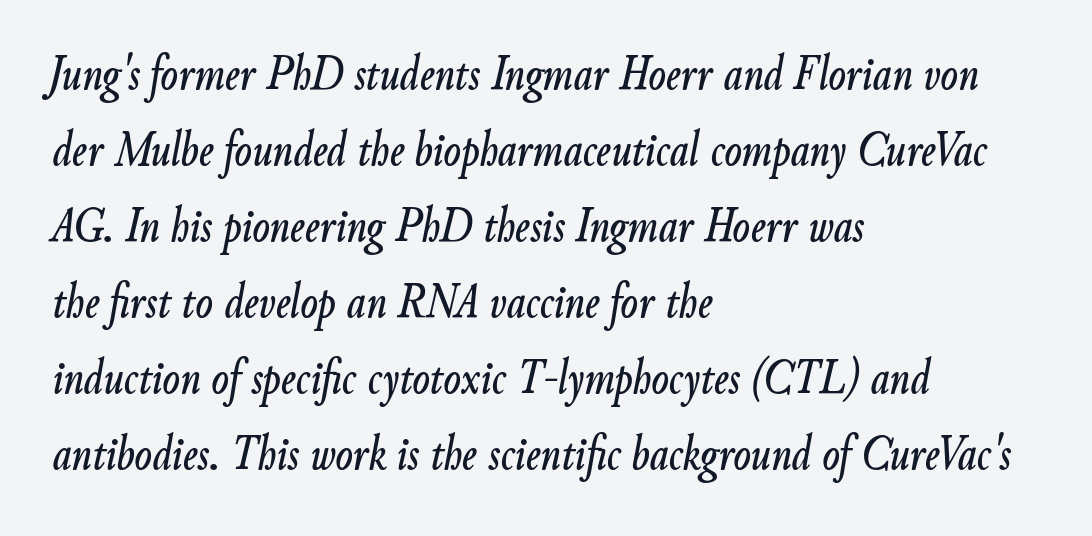
Q: Is the text italic (slanted)? A: Yes, it leans right by about 9 degrees.
Q: Is the text underlined? A: No.
Q: How is the paragraph aligned? A: Left-aligned.
Q: Is the spacing between letters normal or unusually wide? A: Normal.
Q: Is the spacing between lines tight, normal or loose? A: Normal.
Q: Width (condensed, normal, or wide)? A: Condensed.
Q: Stroke contrast? A: Low.
Q: x-height? A: Small.
Q: Monospaced? A: No.
